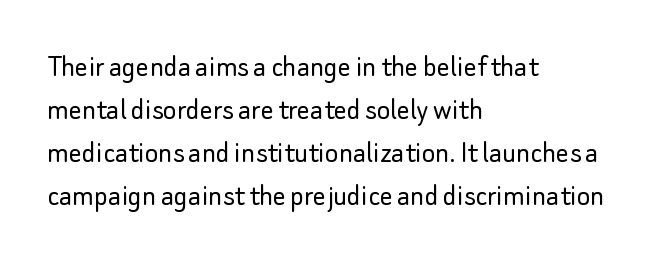
Q: Is the text bold? A: No.
Q: Is the text italic (slanted)? A: No, it is upright.
Q: Is the typeface a serif or a sans-serif typeface? A: Sans-serif.
Q: Is the text underlined? A: No.
Q: How is the paragraph aligned? A: Left-aligned.
Q: Is the spacing between letters normal or unusually wide? A: Normal.
Q: Is the spacing between lines tight, normal or loose? A: Normal.
Q: Width (condensed, normal, or wide)? A: Normal.
Q: Stroke contrast? A: Low.
Q: x-height? A: Small.
Q: Monospaced? A: No.
